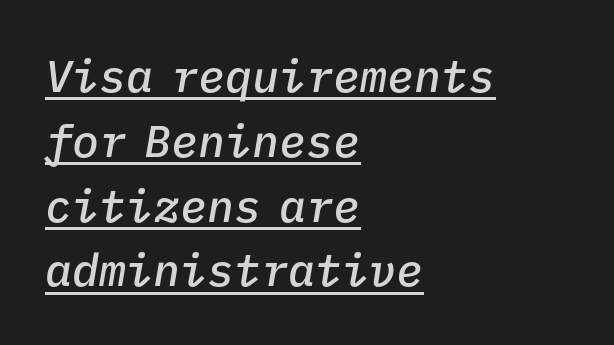
The vertical gap from one line to the next is medium. Spacing verdict: monospaced, one width for all characters. Words appear dense and cohesive because spacing is normal. Does the lettering tilt? It does — this is italic.
